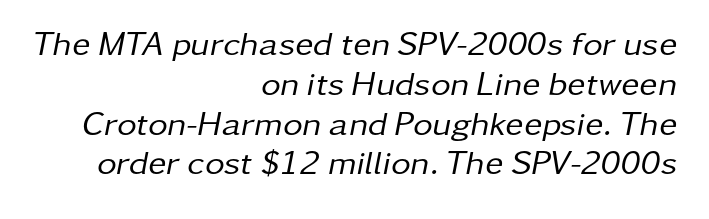
{"italic": "yes", "lean": "right", "slant_degrees": 11, "bold": "no", "weight": "regular", "width": "normal", "stroke_contrast": "low", "x_height": "medium", "monospaced": "no", "underline": "no", "align": "right", "line_spacing_ratio": 1.17, "letter_spacing": "normal", "letter_spacing_em": 0.0, "glyph_px": 34}
